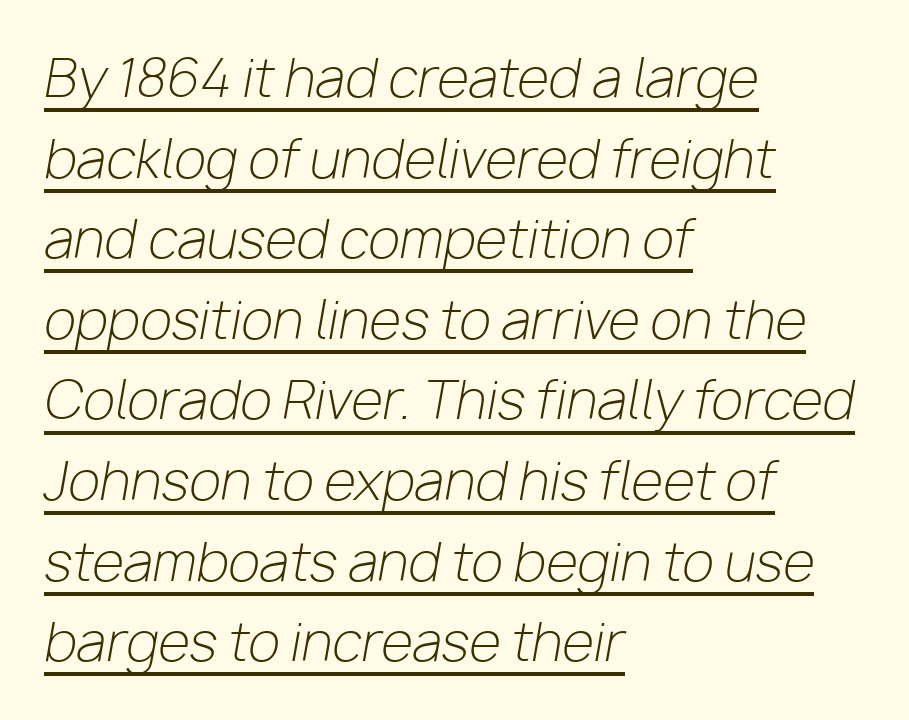
Q: Is the text bold? A: No.
Q: Is the text italic (slanted)? A: Yes, it leans right by about 10 degrees.
Q: Is the text underlined? A: Yes.
Q: How is the paragraph aligned? A: Left-aligned.
Q: Is the spacing between letters normal or unusually wide? A: Normal.
Q: Is the spacing between lines tight, normal or loose? A: Normal.
Q: Width (condensed, normal, or wide)? A: Normal.
Q: Stroke contrast? A: Low.
Q: x-height? A: Medium.
Q: Monospaced? A: No.
